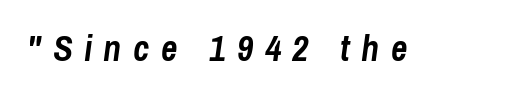
The image shows 36 px semibold, condensed type, italic (leaning right); set unusually wide letter spacing (+0.32 em), not underlined; low stroke contrast and a medium x-height.
